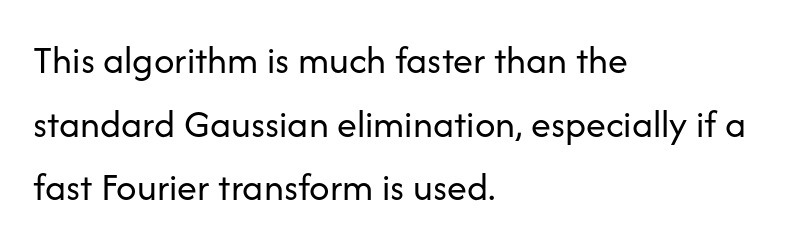
Q: Is the text bold? A: No.
Q: Is the text italic (slanted)? A: No, it is upright.
Q: Is the typeface a serif or a sans-serif typeface? A: Sans-serif.
Q: Is the text underlined? A: No.
Q: How is the paragraph aligned? A: Left-aligned.
Q: Is the spacing between letters normal or unusually wide? A: Normal.
Q: Is the spacing between lines tight, normal or loose? A: Normal.
Q: Width (condensed, normal, or wide)? A: Normal.
Q: Stroke contrast? A: Low.
Q: x-height? A: Medium.
Q: Monospaced? A: No.
